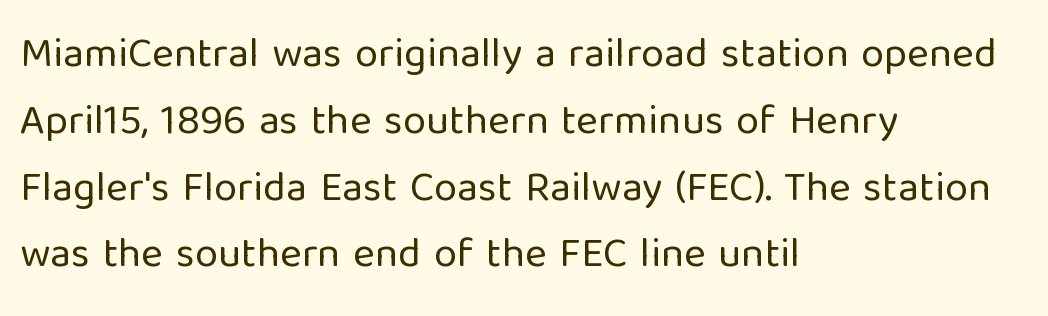
Are there feet on the stems? There aren't — it's a sans. The rendering anchors every line to the left-hand side. Default kerning and tracking; the words read as compact shapes. The baseline area is clear. The face used here is proportionally spaced, like ordinary book or web type.
